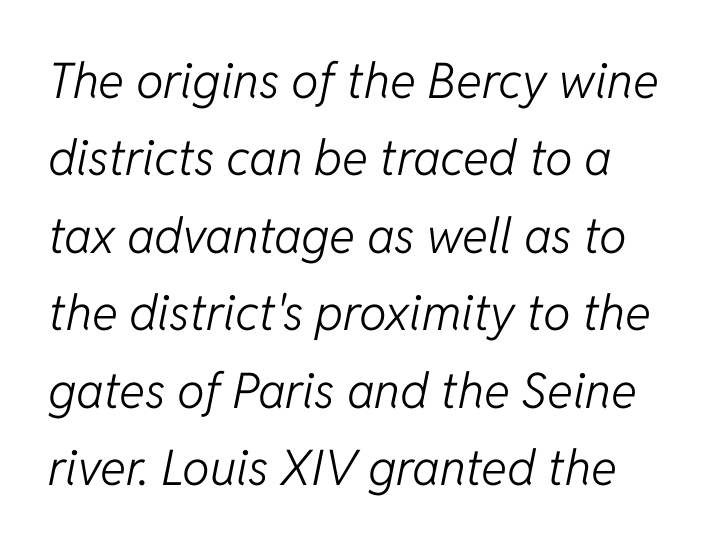
The image shows 49 px light type, italic (leaning right); set normal line spacing (1.58x), normal letter spacing, not underlined; low stroke contrast and a medium x-height.
